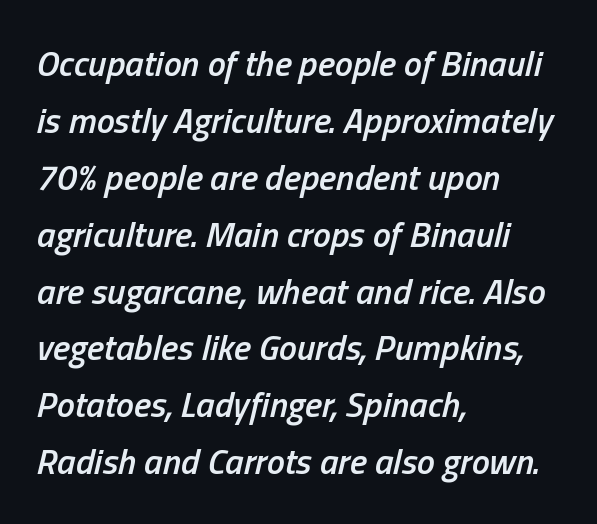
Q: Is the text bold? A: Semi-bold.
Q: Is the text italic (slanted)? A: Yes, it leans right by about 13 degrees.
Q: Is the text underlined? A: No.
Q: How is the paragraph aligned? A: Left-aligned.
Q: Is the spacing between letters normal or unusually wide? A: Normal.
Q: Is the spacing between lines tight, normal or loose? A: Normal.
Q: Width (condensed, normal, or wide)? A: Condensed.
Q: Stroke contrast? A: Low.
Q: x-height? A: Medium.
Q: Monospaced? A: No.
